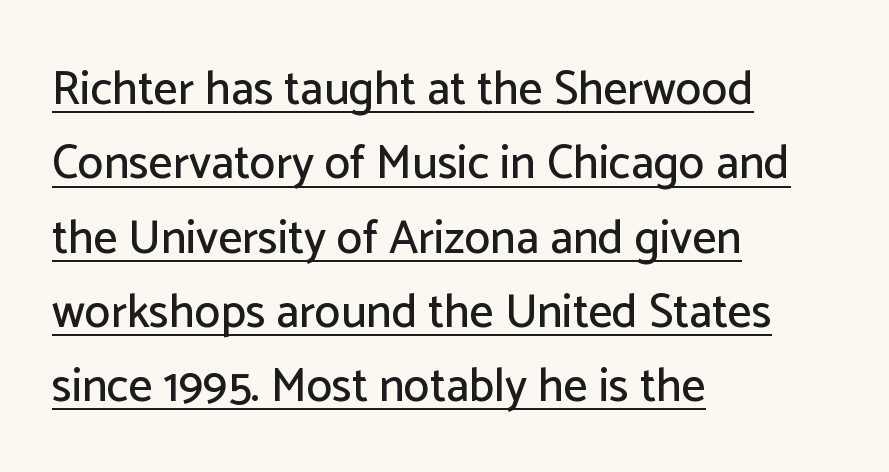
The image shows 47 px sans-serif type, upright; set left-aligned, normal line spacing (1.58x), normal letter spacing, underlined; low stroke contrast and a medium x-height.
